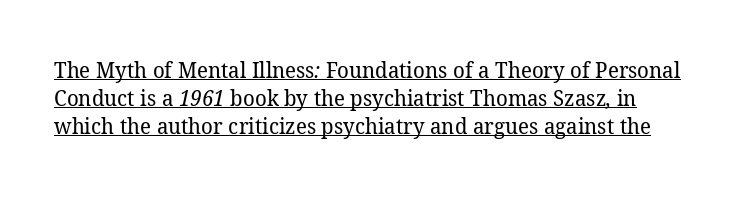
{"bold": "no", "underline": "yes", "line_spacing": "normal", "line_spacing_ratio": 1.27, "letter_spacing": "normal", "letter_spacing_em": 0.0, "glyph_px": 22}
